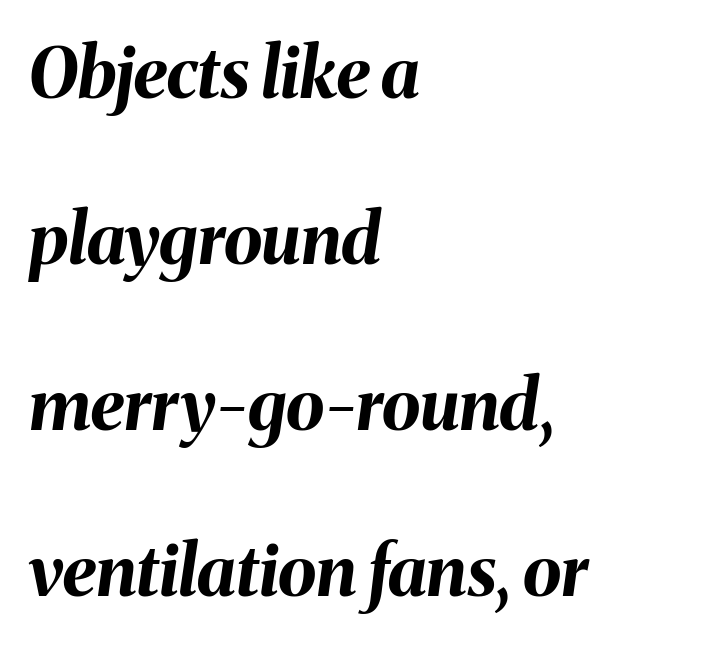
Check the space under the baseline: it is left empty. Each letter keeps its own natural width here, so spacing adapts to shape. Standard letterfit; no display-style spreading of the glyphs. Typeset ragged right — the left edge is the straight one. Look at the stroke-to-counter ratio: heavy, a bold. Widely set lines give the paragraph a tall, airy silhouette.
